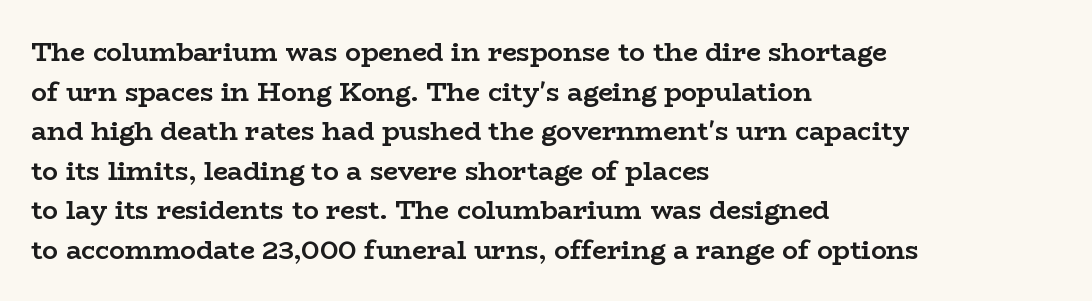
The image shows 26 px bold type, upright; set left-aligned, normal line spacing (1.52x), normal letter spacing, not underlined.
